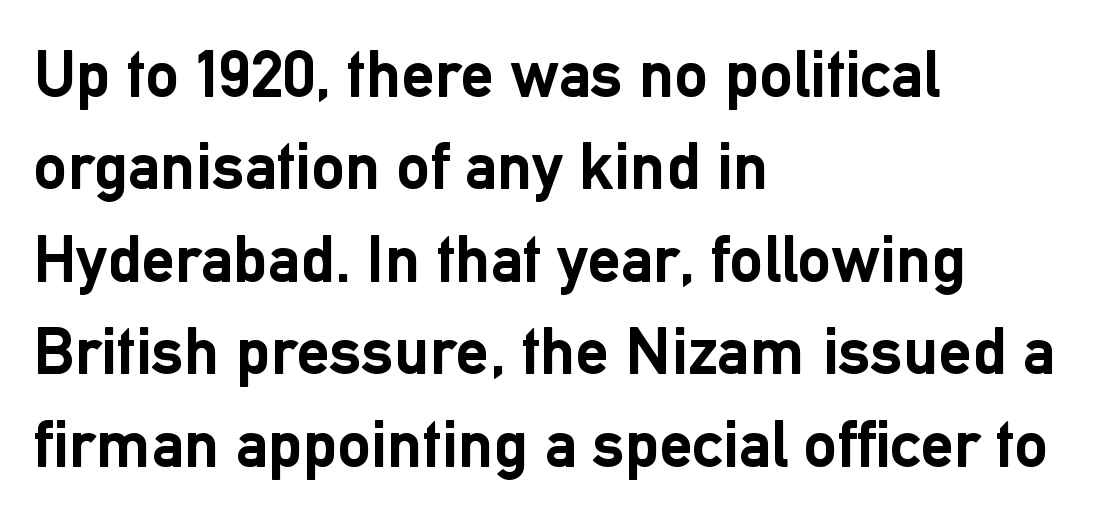
{"serif": "no", "italic": "no", "bold": "yes", "weight": "semibold", "width": "normal", "stroke_contrast": "low", "x_height": "medium", "monospaced": "no", "underline": "no", "align": "left", "line_spacing": "normal", "line_spacing_ratio": 1.38, "letter_spacing": "normal", "letter_spacing_em": 0.0, "glyph_px": 67}
